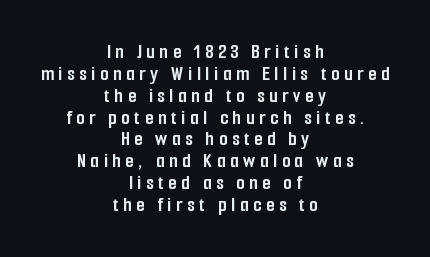
Q: Is the text bold? A: Yes.
Q: Is the text italic (slanted)? A: No, it is upright.
Q: Is the text underlined? A: No.
Q: How is the paragraph aligned? A: Centered.
Q: Is the spacing between letters normal or unusually wide? A: Unusually wide.
Q: Is the spacing between lines tight, normal or loose? A: Tight.
